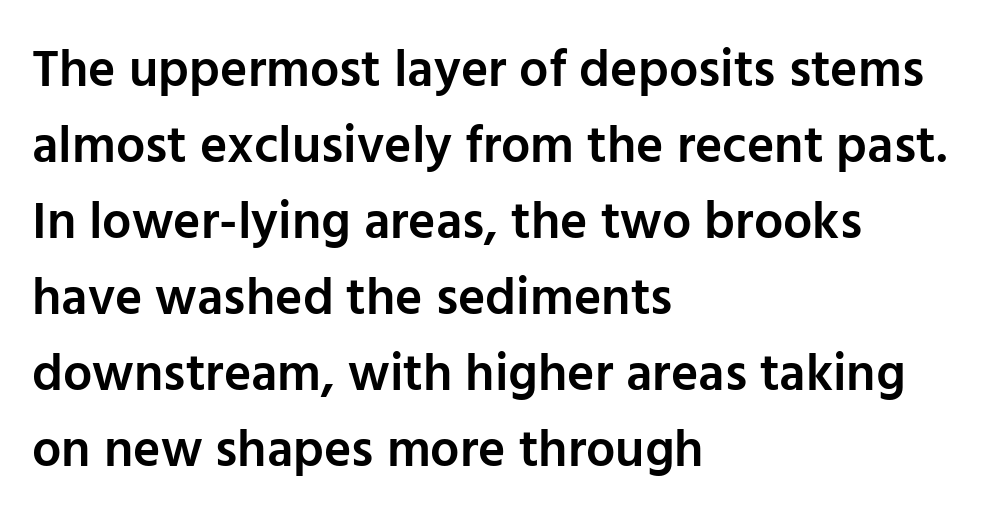
{"serif": "no", "italic": "no", "bold": "semi", "weight": "semibold", "width": "normal", "stroke_contrast": "low", "x_height": "medium", "monospaced": "no", "underline": "no", "align": "left", "line_spacing": "normal", "line_spacing_ratio": 1.46, "letter_spacing": "normal", "letter_spacing_em": 0.0, "glyph_px": 52}
